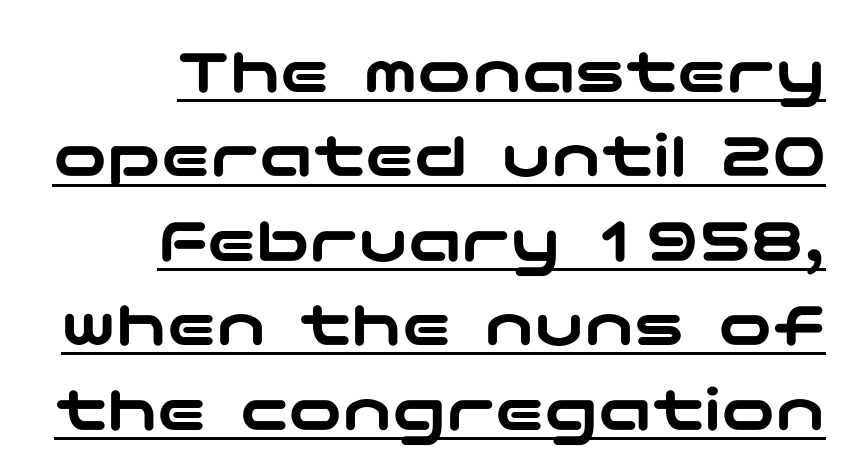
Q: Is the text italic (slanted)? A: No, it is upright.
Q: Is the typeface a serif or a sans-serif typeface? A: Sans-serif.
Q: Is the text underlined? A: Yes.
Q: How is the paragraph aligned? A: Right-aligned.
Q: Is the spacing between letters normal or unusually wide? A: Normal.
Q: Is the spacing between lines tight, normal or loose? A: Normal.
Q: Width (condensed, normal, or wide)? A: Wide.
Q: Stroke contrast? A: Low.
Q: x-height? A: Medium.
